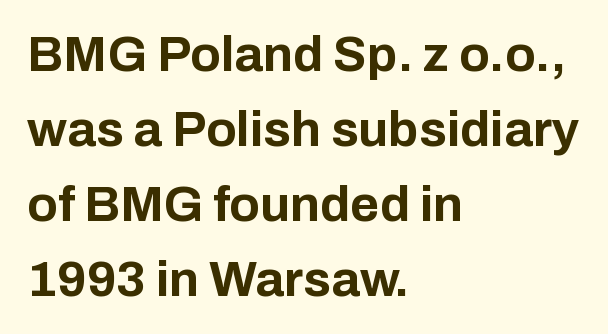
Q: Is the text bold? A: Yes.
Q: Is the text italic (slanted)? A: No, it is upright.
Q: Is the typeface a serif or a sans-serif typeface? A: Sans-serif.
Q: Is the text underlined? A: No.
Q: How is the paragraph aligned? A: Left-aligned.
Q: Is the spacing between letters normal or unusually wide? A: Normal.
Q: Is the spacing between lines tight, normal or loose? A: Normal.
Q: Width (condensed, normal, or wide)? A: Normal.
Q: Stroke contrast? A: Low.
Q: x-height? A: Medium.
Q: Monospaced? A: No.
